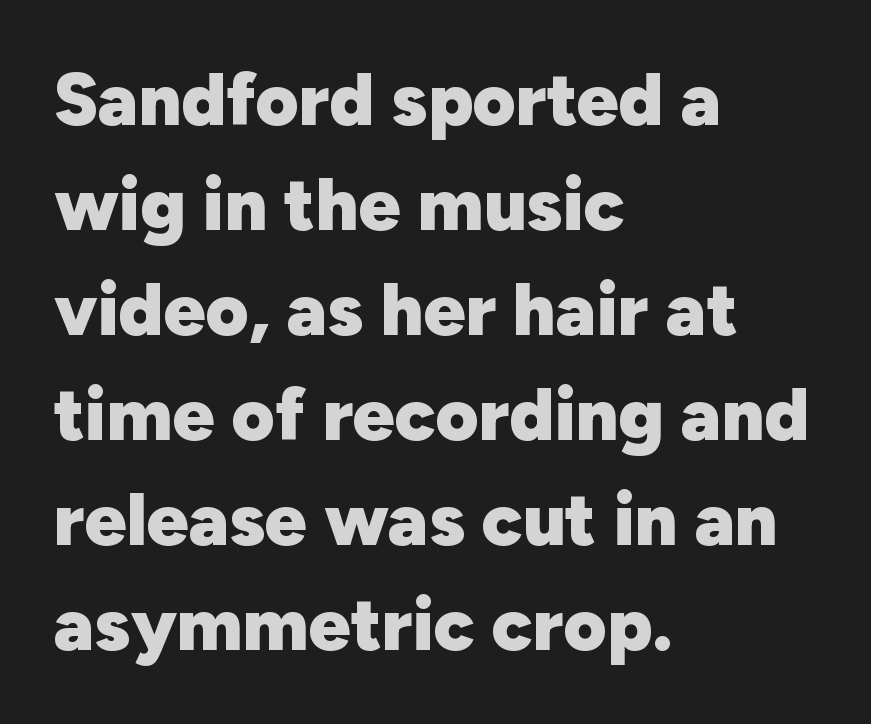
Q: Is the text bold? A: Yes.
Q: Is the text italic (slanted)? A: No, it is upright.
Q: Is the typeface a serif or a sans-serif typeface? A: Sans-serif.
Q: Is the text underlined? A: No.
Q: How is the paragraph aligned? A: Left-aligned.
Q: Is the spacing between letters normal or unusually wide? A: Normal.
Q: Is the spacing between lines tight, normal or loose? A: Normal.
Q: Width (condensed, normal, or wide)? A: Normal.
Q: Stroke contrast? A: Low.
Q: x-height? A: Medium.
Q: Monospaced? A: No.
